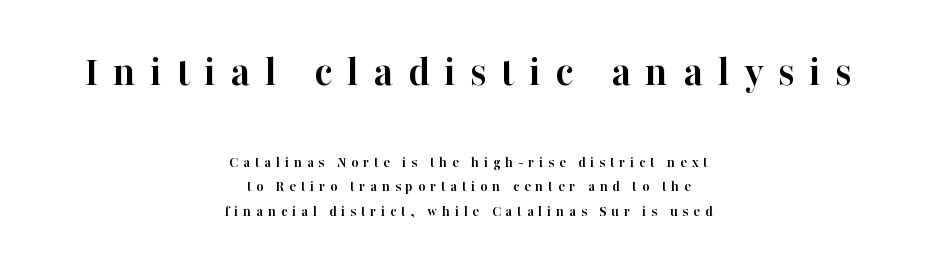
The image shows 44 px semibold serif type, upright; set centered, normal line spacing (1.63x), unusually wide letter spacing (+0.33 em), not underlined; the first (top) block is 2.93x larger; high stroke contrast and a medium x-height.
